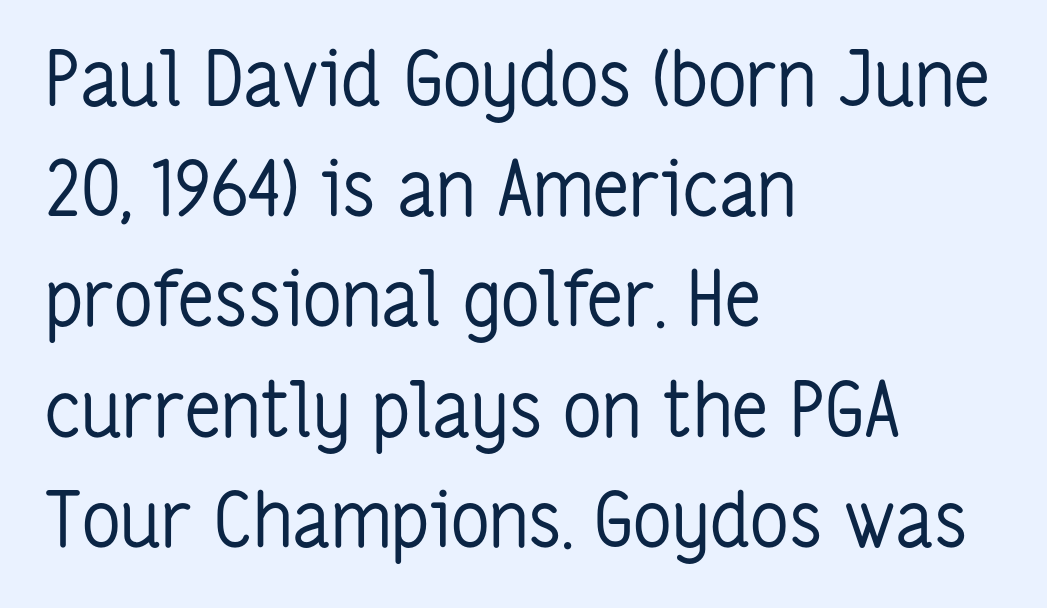
The image shows 76 px regular-weight, condensed sans-serif type, upright; set left-aligned, normal line spacing (1.45x), normal letter spacing, not underlined; low stroke contrast and a medium x-height.
